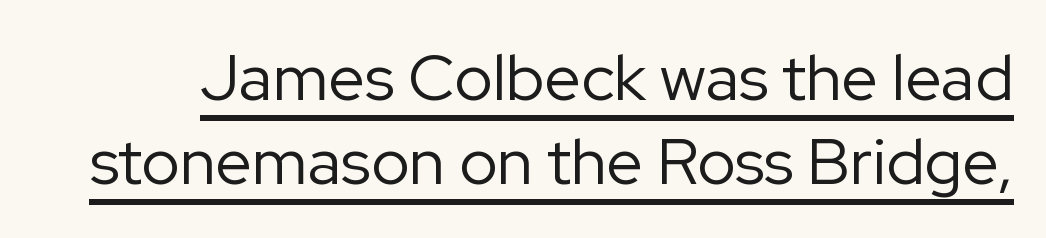
{"serif": "no", "italic": "no", "bold": "no", "weight": "regular", "width": "normal", "stroke_contrast": "low", "x_height": "medium", "monospaced": "no", "underline": "yes", "line_spacing": "normal", "line_spacing_ratio": 1.3, "letter_spacing": "normal", "letter_spacing_em": 0.0, "glyph_px": 65}
